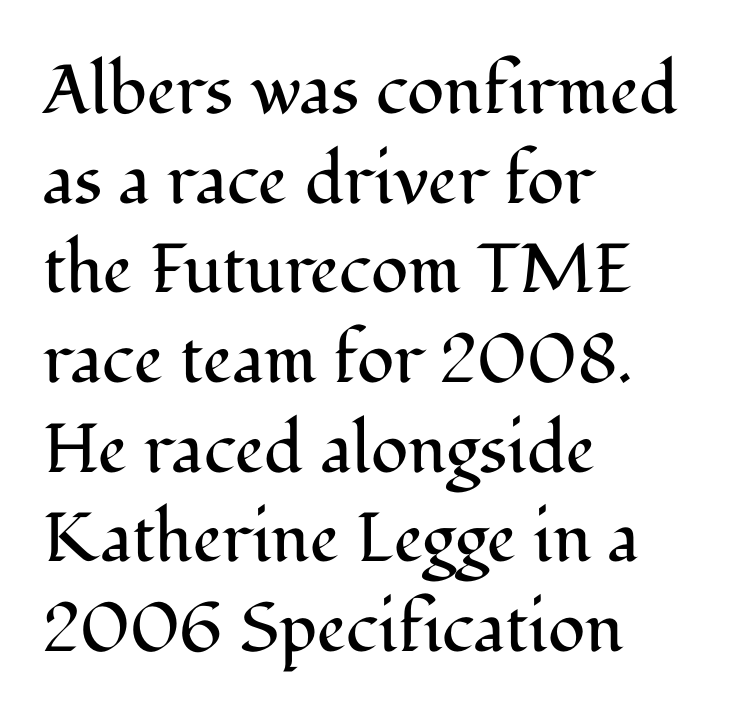
Q: Is the text bold? A: No.
Q: Is the text italic (slanted)? A: No, it is upright.
Q: Is the typeface a serif or a sans-serif typeface? A: Serif.
Q: Is the text underlined? A: No.
Q: How is the paragraph aligned? A: Left-aligned.
Q: Is the spacing between letters normal or unusually wide? A: Normal.
Q: Is the spacing between lines tight, normal or loose? A: Normal.
Q: Width (condensed, normal, or wide)? A: Normal.
Q: Stroke contrast? A: Medium.
Q: x-height? A: Medium.
Q: Monospaced? A: No.
